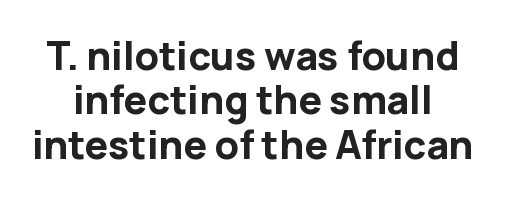
Q: Is the text bold? A: Yes.
Q: Is the text italic (slanted)? A: No, it is upright.
Q: Is the typeface a serif or a sans-serif typeface? A: Sans-serif.
Q: Is the text underlined? A: No.
Q: Is the spacing between letters normal or unusually wide? A: Normal.
Q: Is the spacing between lines tight, normal or loose? A: Tight.
Q: Width (condensed, normal, or wide)? A: Normal.
Q: Stroke contrast? A: Low.
Q: x-height? A: Medium.
Q: Monospaced? A: No.
